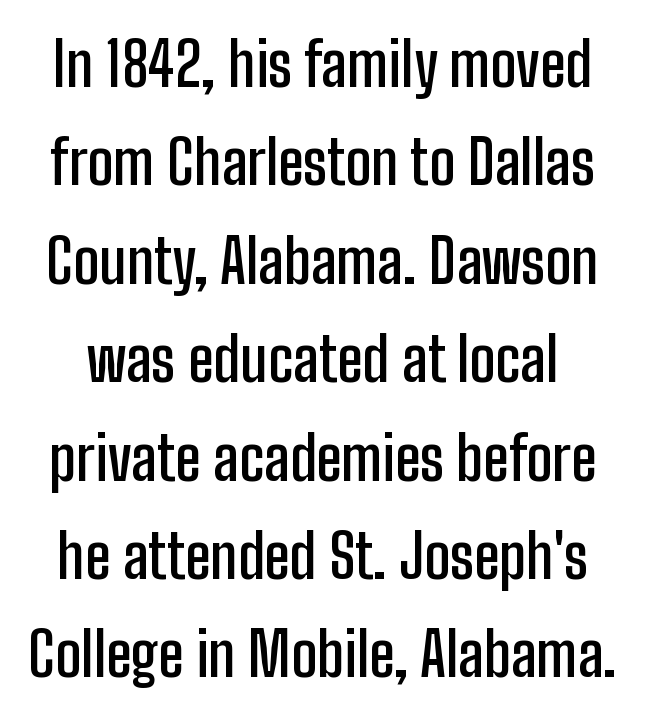
Q: Is the text bold? A: Semi-bold.
Q: Is the text italic (slanted)? A: No, it is upright.
Q: Is the typeface a serif or a sans-serif typeface? A: Sans-serif.
Q: Is the text underlined? A: No.
Q: Is the spacing between letters normal or unusually wide? A: Normal.
Q: Is the spacing between lines tight, normal or loose? A: Normal.
Q: Width (condensed, normal, or wide)? A: Condensed.
Q: Stroke contrast? A: Low.
Q: x-height? A: Medium.
Q: Monospaced? A: No.
